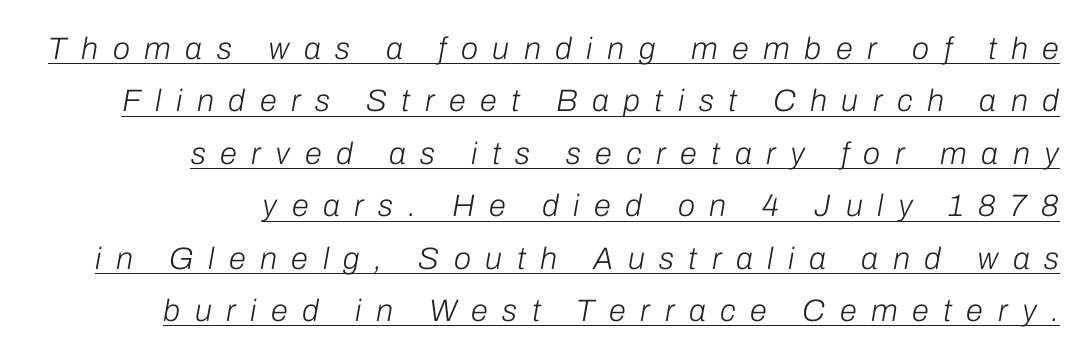
A normal amount of white space separates one row of letters from the next. The face used here is proportionally spaced, like ordinary book or web type. Spacing between characters has been opened up far beyond the box default. A continuous stroke trails under the words, as in a hyperlink.
